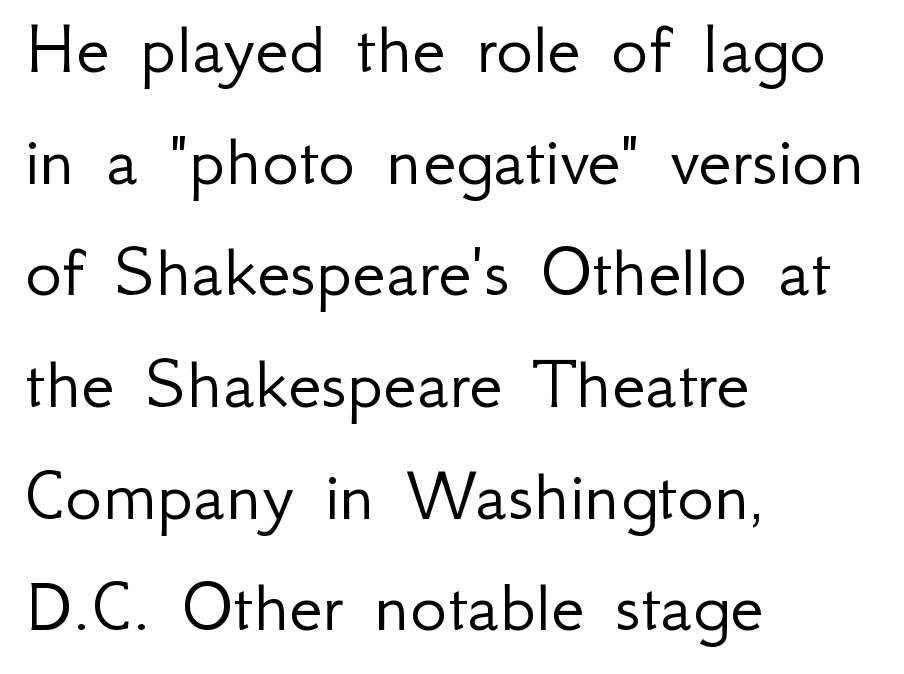
Honestly, the row spacing looks completely unremarkable. A typesetter would call this proportional, since set widths differ per character. Look at the tracking — it's just the regular setting, nothing added. Unbolded letterforms with no extra heft. Line beginnings align vertically; line endings do not.
